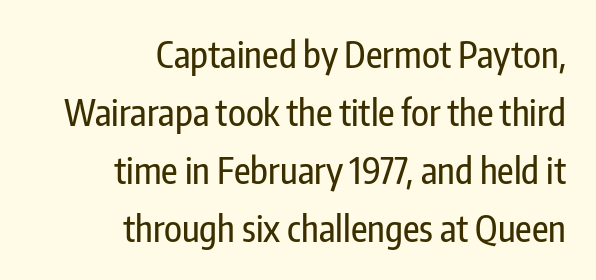
{"serif": "no", "italic": "no", "width": "condensed", "stroke_contrast": "low", "x_height": "medium", "monospaced": "no", "underline": "no", "align": "right", "line_spacing": "normal", "line_spacing_ratio": 1.61, "letter_spacing": "normal", "letter_spacing_em": 0.0, "glyph_px": 36}
